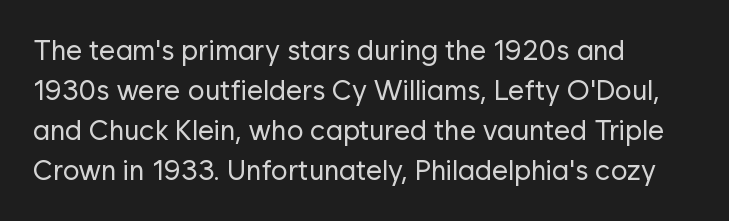
{"serif": "no", "italic": "no", "bold": "no", "weight": "regular", "width": "normal", "stroke_contrast": "low", "x_height": "medium", "monospaced": "no", "underline": "no", "align": "left", "line_spacing": "normal", "line_spacing_ratio": 1.43, "letter_spacing": "normal", "letter_spacing_em": 0.0, "glyph_px": 28}
